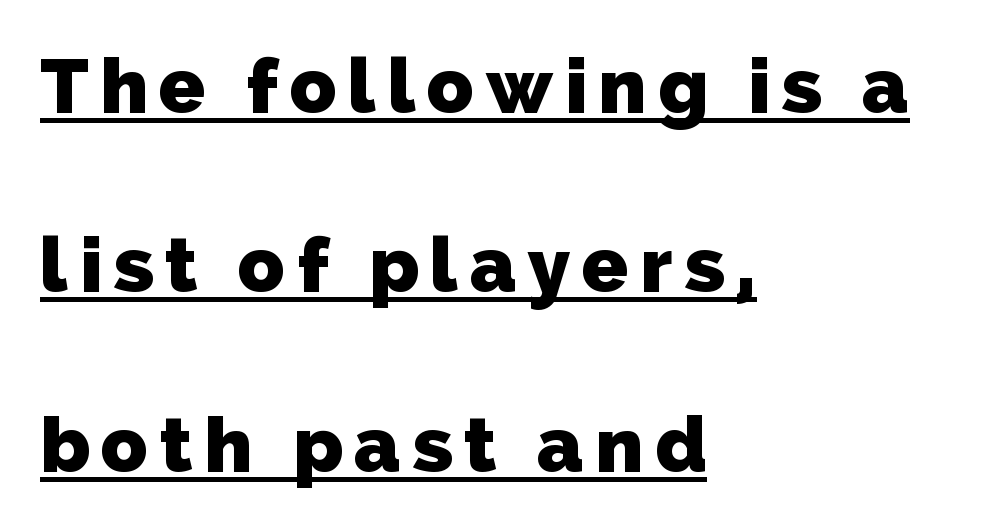
{"serif": "no", "bold": "yes", "weight": "heavy", "width": "normal", "stroke_contrast": "low", "x_height": "medium", "monospaced": "no", "underline": "yes", "align": "left", "line_spacing": "loose", "line_spacing_ratio": 2.33, "glyph_px": 77}
